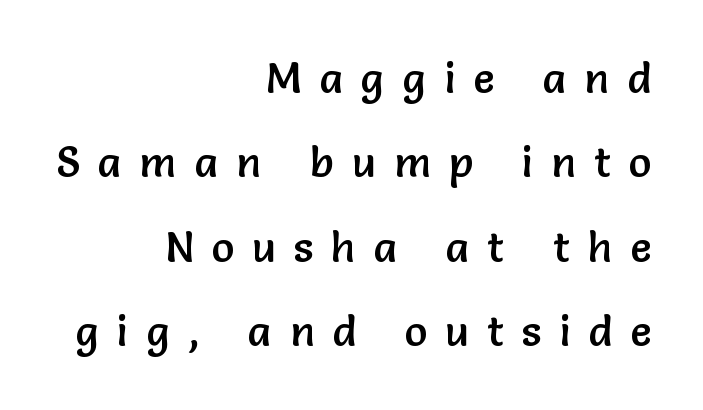
Observe the wide spacing: letters keep a clear distance from each other. Spacing verdict: proportional, widths tailored to each character. Upright lettering throughout. Nope, no serifs anywhere on these letters. Every row of glyphs terminates at an identical x-position on the right. Check under the words: just untouched page.
